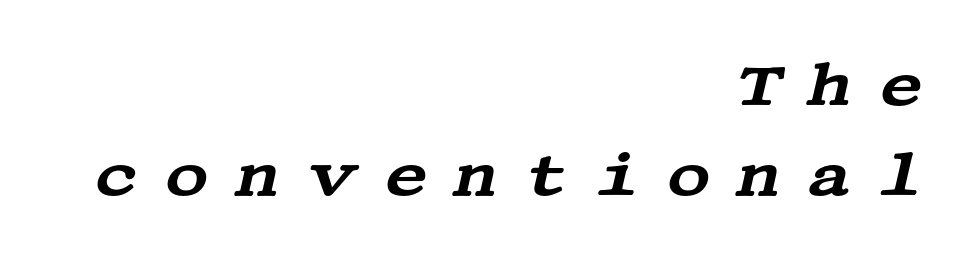
Caption: multi-line text, flush right, ragged left. Is the letter spacing exaggerated? Yes — the characters are pushed far apart. Yep, that's italic — everything's leaning. This sample uses a serif face.
